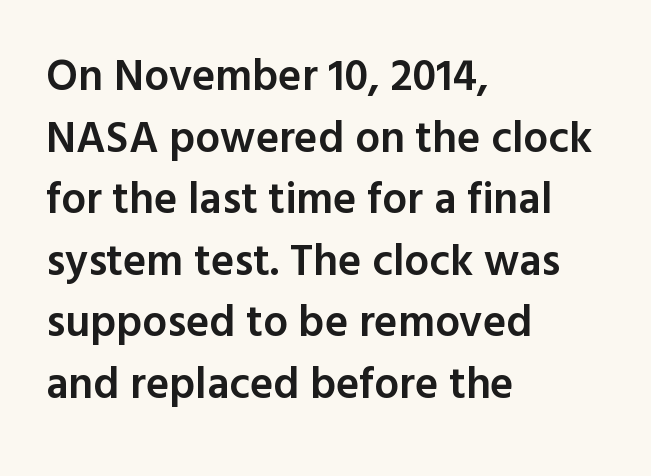
{"serif": "no", "italic": "no", "bold": "semi", "weight": "semibold", "width": "normal", "x_height": "medium", "monospaced": "no", "underline": "no", "align": "left", "line_spacing": "normal", "line_spacing_ratio": 1.4, "letter_spacing": "normal", "letter_spacing_em": 0.0, "glyph_px": 44}
